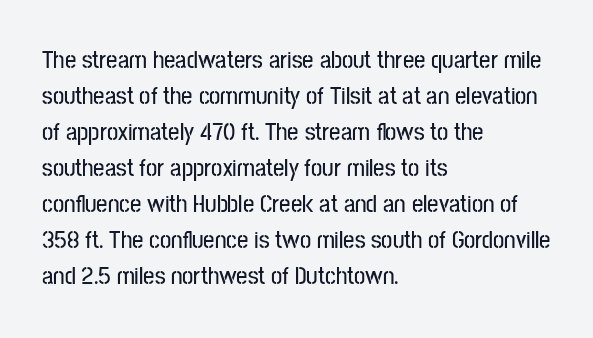
The image shows 25 px text type, upright; set left-aligned, normal line spacing (1.44x), normal letter spacing, not underlined.
